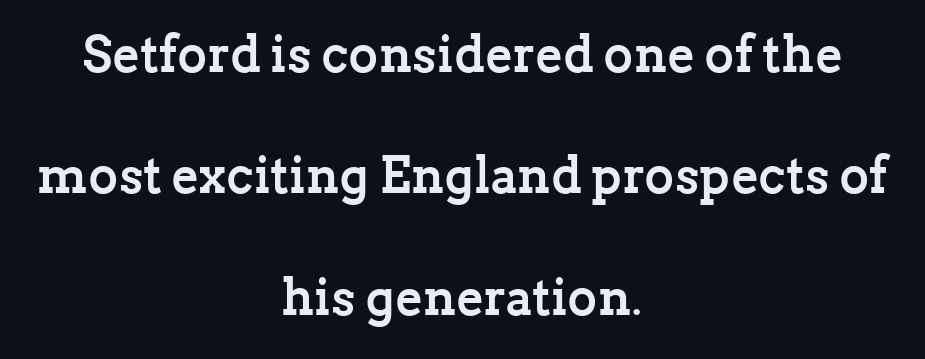
The letters sit at their default tracking, neither squeezed nor spread. The rendering uses natural spacing where letterforms have individual widths. The font's upright variant was chosen for this text. Serif or sans? Serif — the stroke terminals have little feet. The foot of each line stays bare and open. Leading is clearly above the norm, producing a sparse column.
